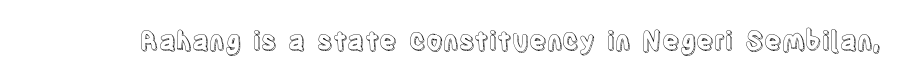
Q: Is the text italic (slanted)? A: No, it is upright.
Q: Is the text underlined? A: No.
Q: Is the spacing between letters normal or unusually wide? A: Normal.
